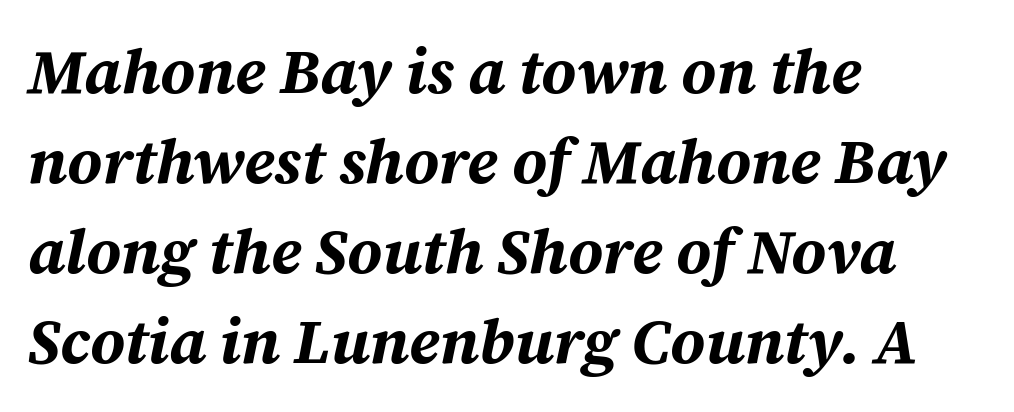
Q: Is the text bold? A: Yes.
Q: Is the text italic (slanted)? A: Yes, it leans right by about 12 degrees.
Q: Is the text underlined? A: No.
Q: How is the paragraph aligned? A: Left-aligned.
Q: Is the spacing between letters normal or unusually wide? A: Normal.
Q: Is the spacing between lines tight, normal or loose? A: Normal.
Q: Width (condensed, normal, or wide)? A: Normal.
Q: Stroke contrast? A: Medium.
Q: x-height? A: Medium.
Q: Monospaced? A: No.
